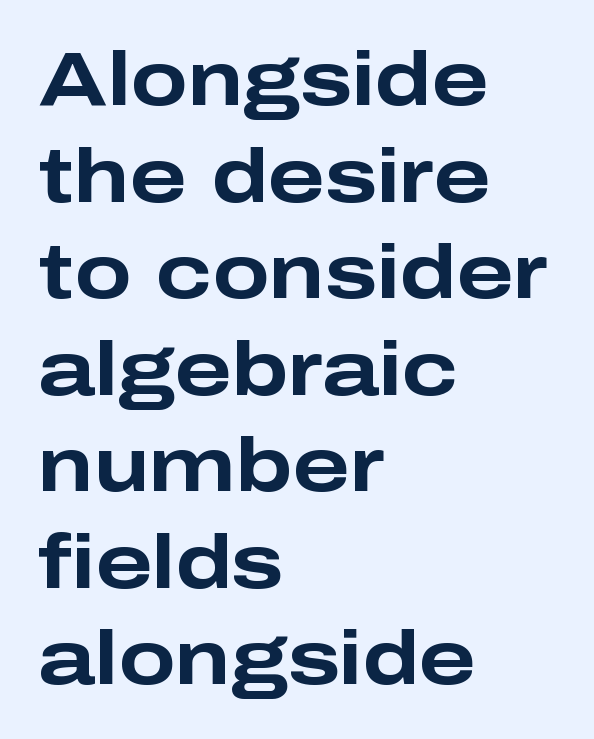
{"serif": "no", "italic": "no", "bold": "yes", "weight": "bold", "width": "wide", "stroke_contrast": "low", "x_height": "medium", "monospaced": "no", "underline": "no", "align": "left", "line_spacing": "normal", "line_spacing_ratio": 1.27, "letter_spacing": "normal", "letter_spacing_em": 0.0, "glyph_px": 76}
